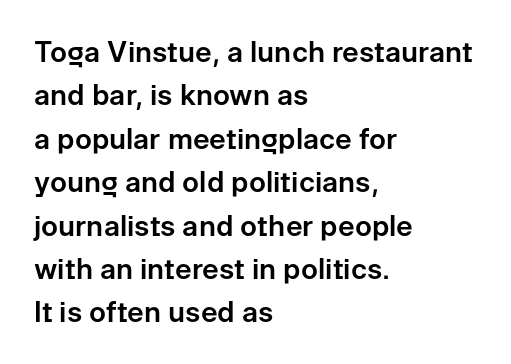
Characters remain perfectly vertical along every line. Looks like regular typesetting: each glyph gets only the width it needs. Stroke terminals: plain, sans-serif. The line-height multiplier appears to be the usual default.
